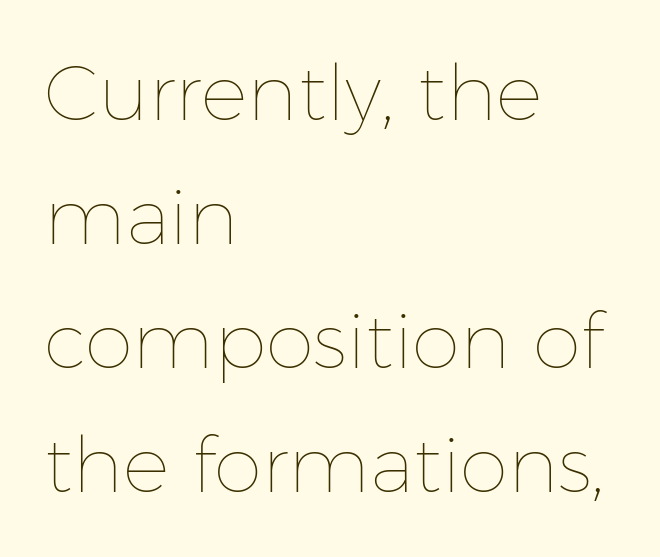
Q: Is the text bold? A: No.
Q: Is the text italic (slanted)? A: No, it is upright.
Q: Is the text underlined? A: No.
Q: How is the paragraph aligned? A: Left-aligned.
Q: Is the spacing between letters normal or unusually wide? A: Normal.
Q: Is the spacing between lines tight, normal or loose? A: Normal.
Q: Width (condensed, normal, or wide)? A: Normal.
Q: Stroke contrast? A: Low.
Q: x-height? A: Medium.
Q: Monospaced? A: No.
